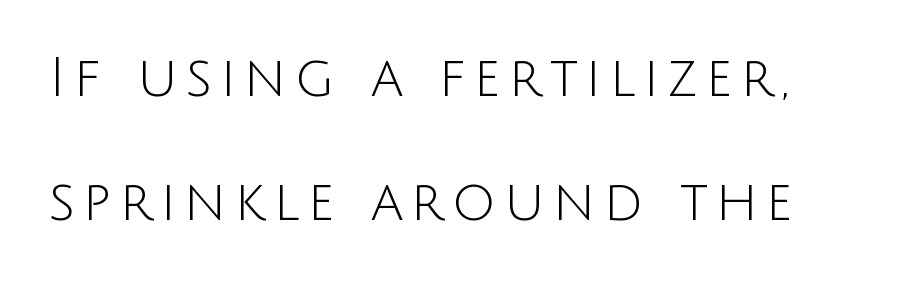
{"serif": "no", "italic": "no", "bold": "no", "weight": "light", "width": "normal", "stroke_contrast": "low", "x_height": "large", "monospaced": "no", "underline": "no", "line_spacing": "loose", "line_spacing_ratio": 2.3, "glyph_px": 54}
